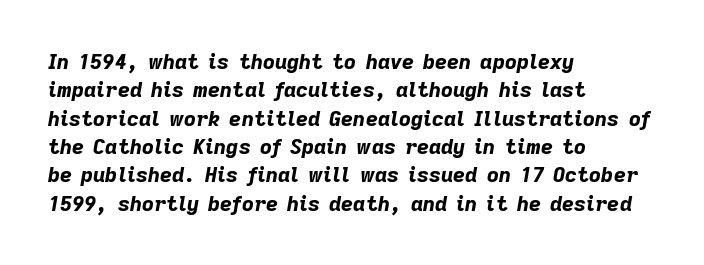
Q: Is the text bold? A: Yes.
Q: Is the text italic (slanted)? A: Yes, it leans right by about 9 degrees.
Q: Is the text underlined? A: No.
Q: How is the paragraph aligned? A: Left-aligned.
Q: Is the spacing between letters normal or unusually wide? A: Normal.
Q: Is the spacing between lines tight, normal or loose? A: Normal.
